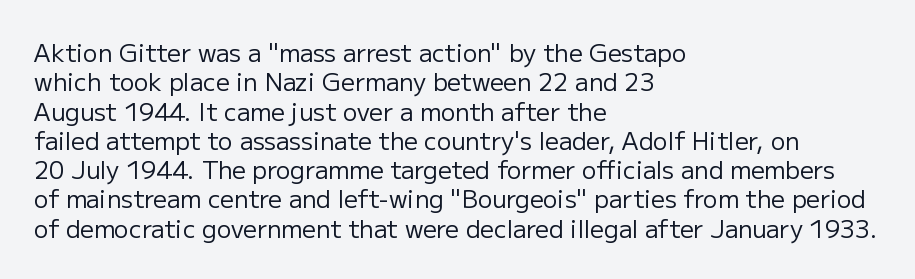
Notice how the stems are strictly vertical — no italics here. Standard letterfit; no display-style spreading of the glyphs. The space beneath each line is pristine and unruled. Counters stay open thanks to moderate or lighter strokes. A classic flush-left, rag-right setting is used for this passage.
